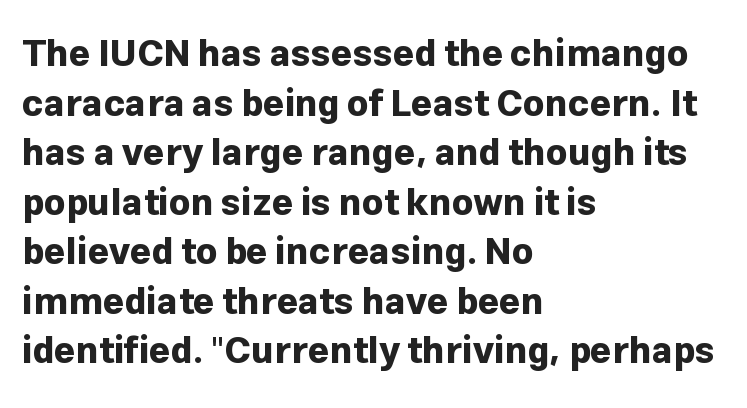
{"serif": "no", "italic": "no", "bold": "yes", "weight": "bold", "width": "normal", "stroke_contrast": "low", "x_height": "medium", "monospaced": "no", "underline": "no", "align": "left", "line_spacing": "normal", "line_spacing_ratio": 1.34, "letter_spacing": "normal", "letter_spacing_em": 0.0, "glyph_px": 37}
